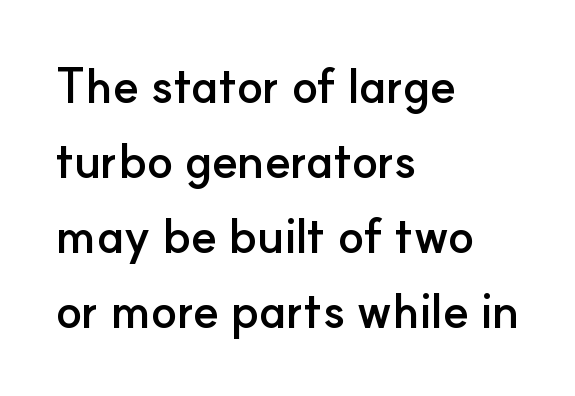
{"serif": "no", "italic": "no", "bold": "yes", "weight": "semibold", "width": "normal", "stroke_contrast": "low", "x_height": "small", "monospaced": "no", "underline": "no", "align": "left", "line_spacing": "normal", "line_spacing_ratio": 1.56, "letter_spacing": "normal", "letter_spacing_em": 0.0, "glyph_px": 48}
